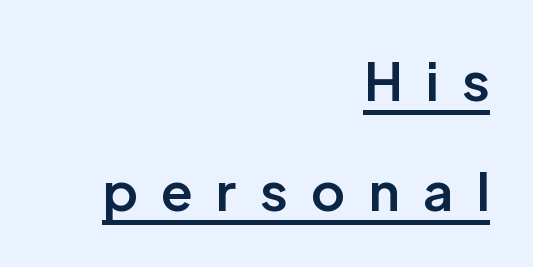
The image shows 53 px semibold sans-serif type, upright; set right-aligned, loose line spacing (2.07x), unusually wide letter spacing (+0.46 em), underlined; low stroke contrast and a medium x-height.
